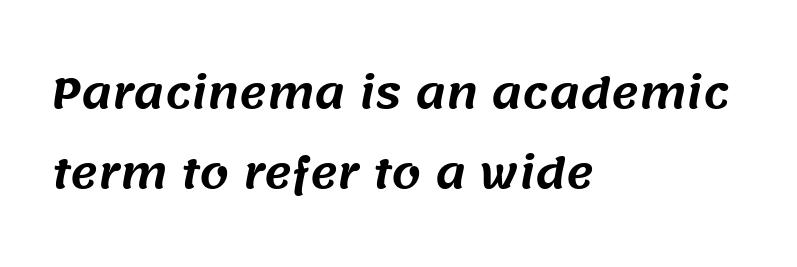
The image shows 42 px sans-serif type; set left-aligned, loose line spacing (1.9x), normal letter spacing, not underlined; medium stroke contrast and a large x-height.
